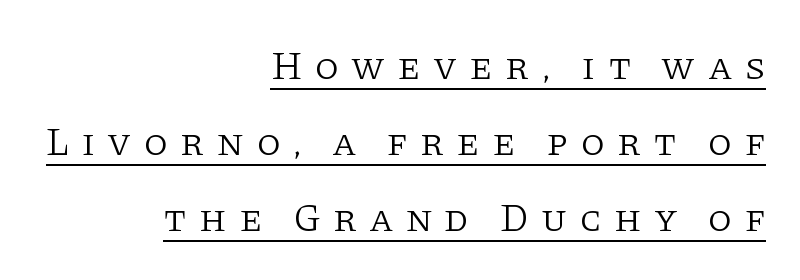
The image shows 39 px light serif type, upright; set right-aligned, loose line spacing (1.95x), unusually wide letter spacing (+0.31 em), underlined; low stroke contrast and a large x-height.
